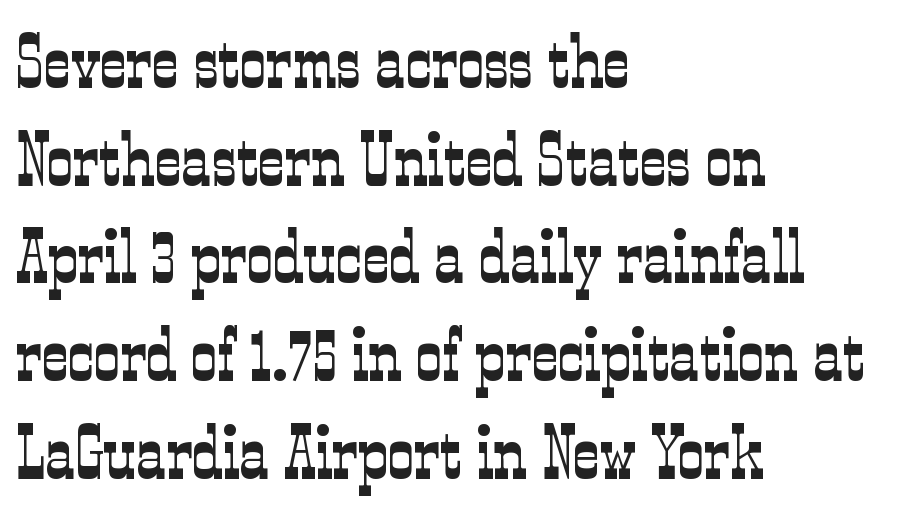
The image shows 74 px light, condensed serif type, upright; set left-aligned, normal line spacing (1.32x), normal letter spacing, not underlined; low stroke contrast and a medium x-height.
